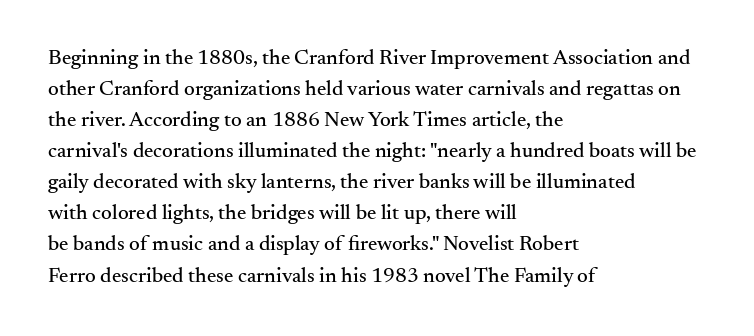
Q: Is the text italic (slanted)? A: No, it is upright.
Q: Is the text underlined? A: No.
Q: How is the paragraph aligned? A: Left-aligned.
Q: Is the spacing between letters normal or unusually wide? A: Normal.
Q: Is the spacing between lines tight, normal or loose? A: Normal.
